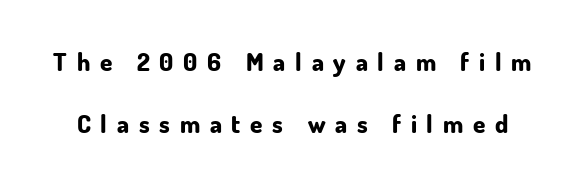
{"italic": "no", "bold": "yes", "underline": "no", "line_spacing": "loose", "line_spacing_ratio": 2.47, "letter_spacing": "wide", "letter_spacing_em": 0.39, "glyph_px": 25}
